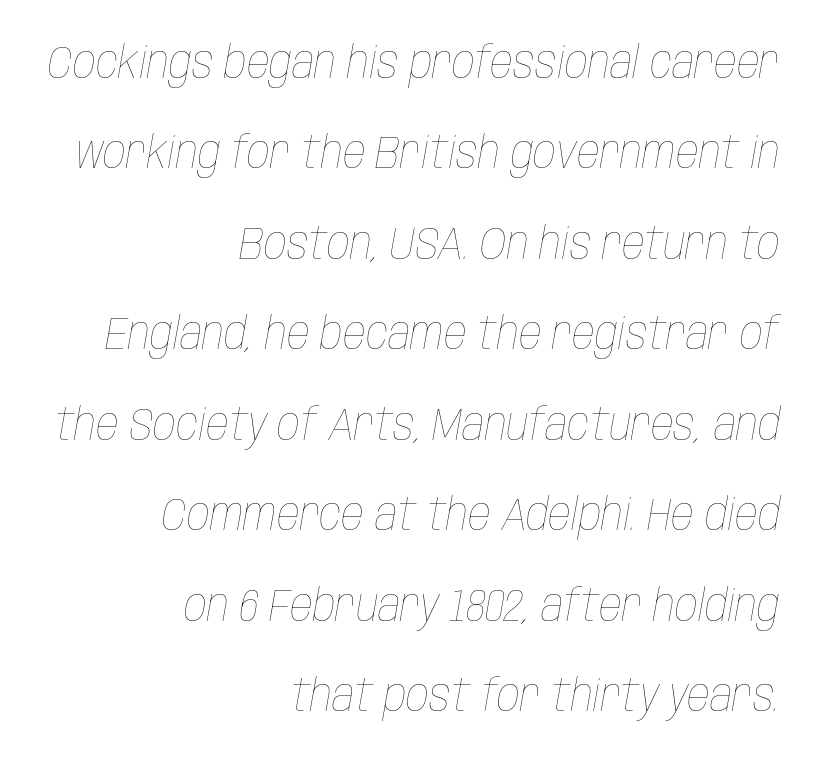
{"italic": "yes", "lean": "right", "slant_degrees": 10, "bold": "no", "weight": "thin", "width": "condensed", "stroke_contrast": "low", "x_height": "large", "monospaced": "no", "underline": "no", "align": "right", "line_spacing": "loose", "line_spacing_ratio": 2.01, "letter_spacing": "normal", "letter_spacing_em": 0.0, "glyph_px": 45}
